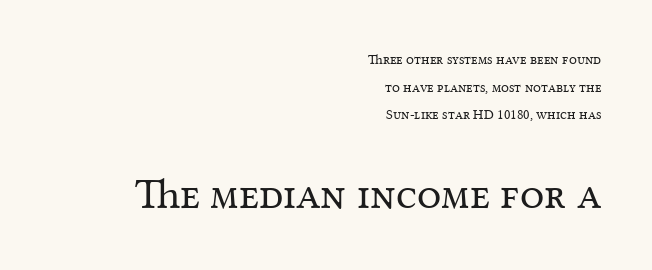
Q: Is the text bold? A: No.
Q: Is the text italic (slanted)? A: No, it is upright.
Q: Is the typeface a serif or a sans-serif typeface? A: Serif.
Q: Is the text underlined? A: No.
Q: How is the paragraph aligned? A: Right-aligned.
Q: Is the spacing between letters normal or unusually wide? A: Normal.
Q: Is the spacing between lines tight, normal or loose? A: Loose.
Q: Which block of text is set in a larger size, the first (top) or the second (bottom)? A: The second (bottom) one.
Q: Width (condensed, normal, or wide)? A: Normal.
Q: Stroke contrast? A: Medium.
Q: x-height? A: Medium.
Q: Monospaced? A: No.
